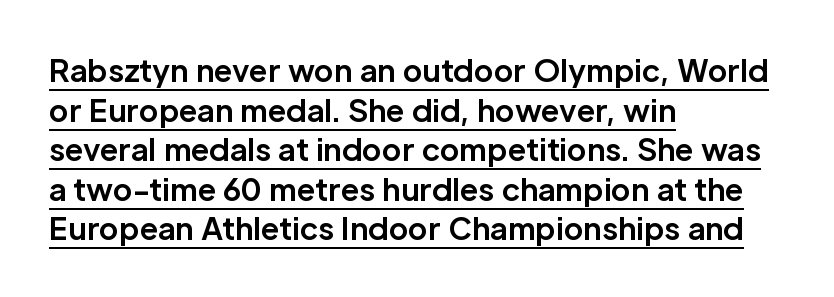
Q: Is the text bold? A: Yes.
Q: Is the text italic (slanted)? A: No, it is upright.
Q: Is the typeface a serif or a sans-serif typeface? A: Sans-serif.
Q: Is the text underlined? A: Yes.
Q: How is the paragraph aligned? A: Left-aligned.
Q: Is the spacing between letters normal or unusually wide? A: Normal.
Q: Is the spacing between lines tight, normal or loose? A: Normal.
Q: Width (condensed, normal, or wide)? A: Normal.
Q: Stroke contrast? A: Low.
Q: x-height? A: Medium.
Q: Monospaced? A: No.
